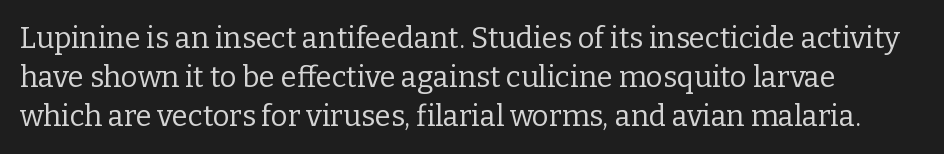
{"serif": "yes", "italic": "no", "bold": "no", "weight": "regular", "width": "normal", "stroke_contrast": "low", "x_height": "medium", "monospaced": "no", "underline": "no", "line_spacing": "normal", "line_spacing_ratio": 1.34, "letter_spacing": "normal", "letter_spacing_em": 0.0, "glyph_px": 29}
